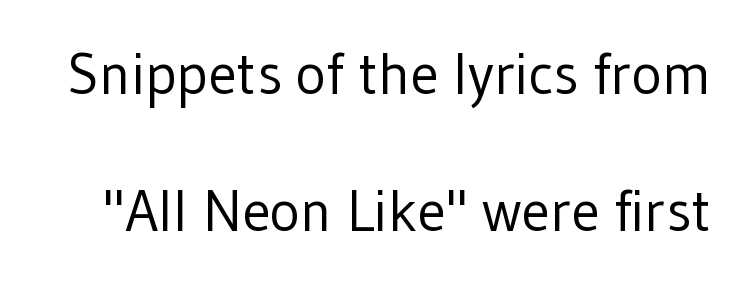
Is the type heavy? It reads as light-to-regular instead. This is the regular roman posture of the typeface. Check where the strokes stop: nothing finishes them off — pure sans. You could call the tracking neutral — neither tight nor loose. Check under the words: just untouched page.
